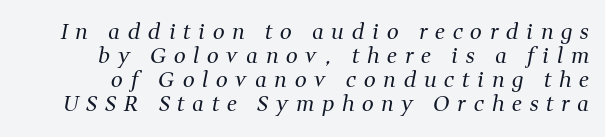
Q: Is the text bold? A: No.
Q: Is the text italic (slanted)? A: Yes, it leans right by about 11 degrees.
Q: Is the text underlined? A: No.
Q: Is the spacing between letters normal or unusually wide? A: Unusually wide.
Q: Is the spacing between lines tight, normal or loose? A: Tight.
